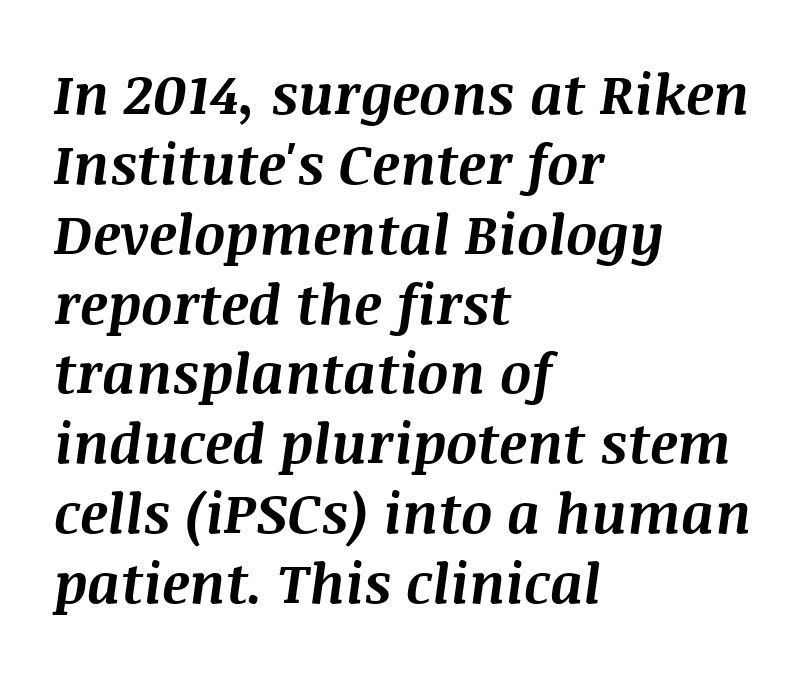
Q: Is the text bold? A: Yes.
Q: Is the text italic (slanted)? A: Yes, it leans right by about 8 degrees.
Q: Is the text underlined? A: No.
Q: How is the paragraph aligned? A: Left-aligned.
Q: Is the spacing between letters normal or unusually wide? A: Normal.
Q: Is the spacing between lines tight, normal or loose? A: Normal.
Q: Width (condensed, normal, or wide)? A: Normal.
Q: Stroke contrast? A: Medium.
Q: x-height? A: Large.
Q: Monospaced? A: No.
